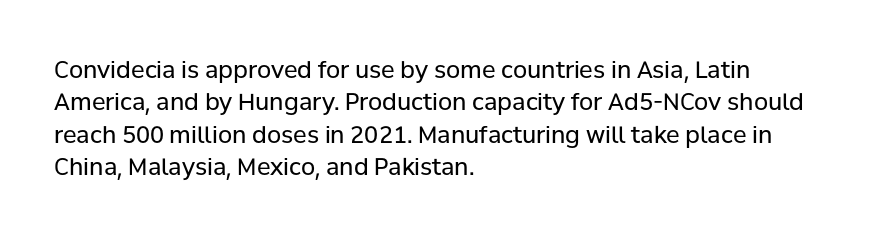
{"italic": "no", "bold": "no", "underline": "no", "align": "left", "line_spacing": "normal", "line_spacing_ratio": 1.41, "letter_spacing": "normal", "letter_spacing_em": 0.0, "glyph_px": 23}
